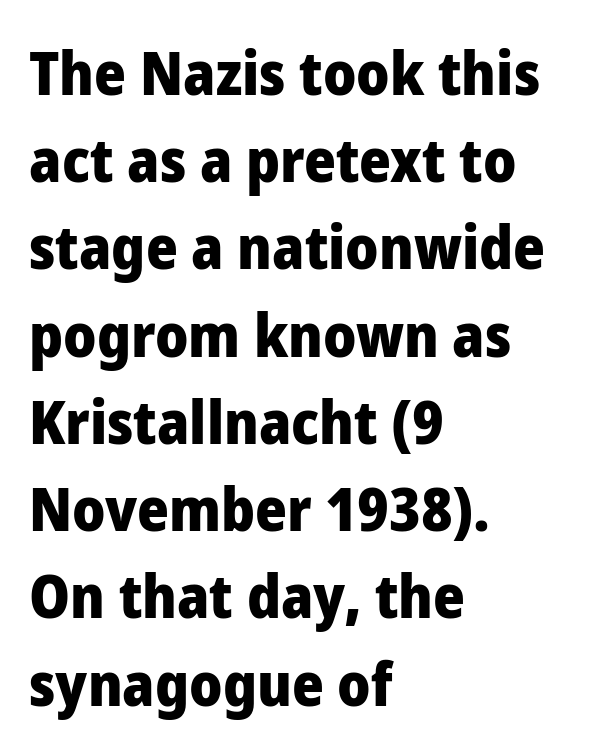
The baseline area is clear. The rendering shows plain stroke endings on the letterforms — a sans-serif design. The compositor pushed each line to the left boundary. This block has exactly the height ordinary leading produces. This sample has the flowing, uneven cadence of proportional lettering.
